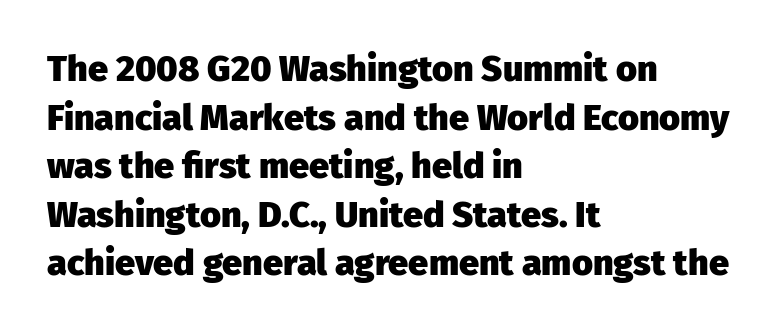
Q: Is the text bold? A: Yes.
Q: Is the text italic (slanted)? A: No, it is upright.
Q: Is the typeface a serif or a sans-serif typeface? A: Sans-serif.
Q: Is the text underlined? A: No.
Q: How is the paragraph aligned? A: Left-aligned.
Q: Is the spacing between letters normal or unusually wide? A: Normal.
Q: Is the spacing between lines tight, normal or loose? A: Normal.
Q: Width (condensed, normal, or wide)? A: Normal.
Q: Stroke contrast? A: Low.
Q: x-height? A: Medium.
Q: Monospaced? A: No.
